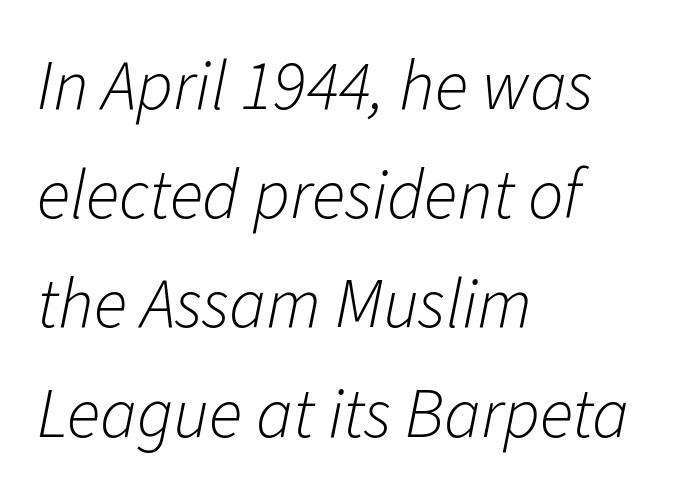
One-word summary of the alignment: left. Caption: standard tracking, unaltered. Caption: face not bold, strokes unweighted. Check under the words: just untouched page. Think of a printed novel: that variable character pitch is what you see here. The rows are spaced the way most documents space them.
